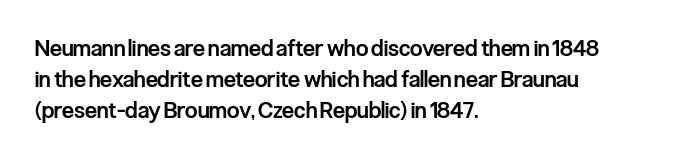
The image shows 22 px text type, upright; set left-aligned, normal line spacing (1.41x), normal letter spacing, not underlined.
